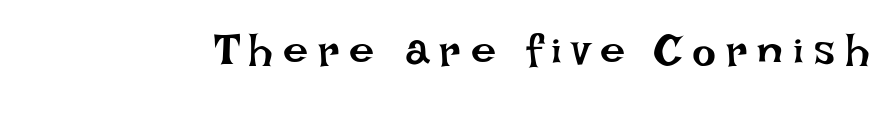
{"italic": "no", "bold": "no", "weight": "regular", "width": "normal", "stroke_contrast": "low", "x_height": "large", "monospaced": "no", "underline": "no", "letter_spacing": "wide", "letter_spacing_em": 0.22, "glyph_px": 45}
